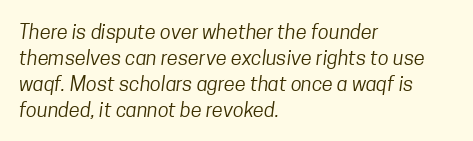
Honestly, there is no underline to notice here at all. Every row of glyphs begins at an identical x-position on the left. Inter-character spacing is left at the font's built-in metrics. No heavy texture on the line: the type isn't bold. Normally led — the rows are evenly, conventionally spaced.
